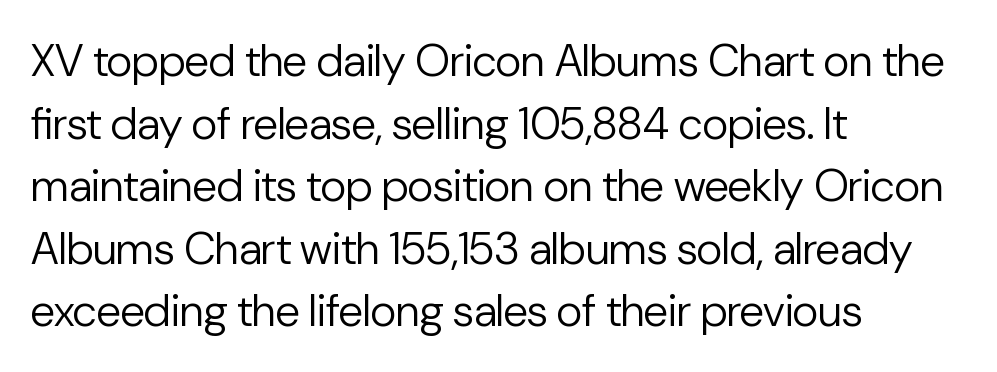
The image shows 45 px regular-weight sans-serif type, upright; set left-aligned, normal line spacing (1.39x), normal letter spacing, not underlined; low stroke contrast and a medium x-height.
